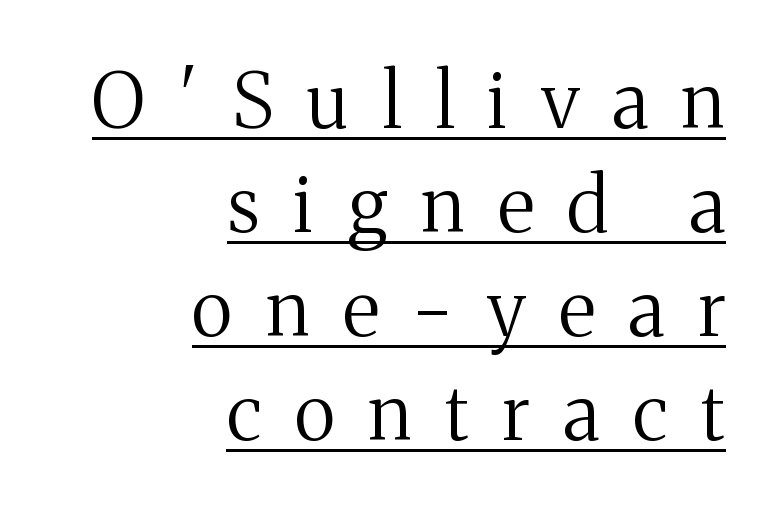
Think of a printed novel: that variable character pitch is what you see here. How would I describe the line gaps? Plain and ordinary. Do the letters lean? They stand straight. Someone cranked the tracking dial way up on this one.
